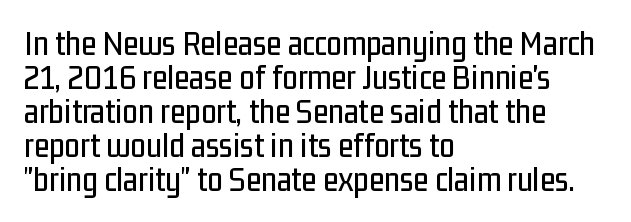
The image shows 35 px condensed sans-serif type, upright; set left-aligned, tight line spacing (0.97x), normal letter spacing, not underlined; low stroke contrast and a medium x-height.
